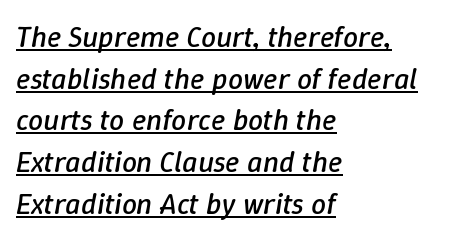
The image shows 30 px regular-weight type, italic (leaning right); set left-aligned, normal line spacing (1.39x), normal letter spacing, underlined; low stroke contrast and a medium x-height.
